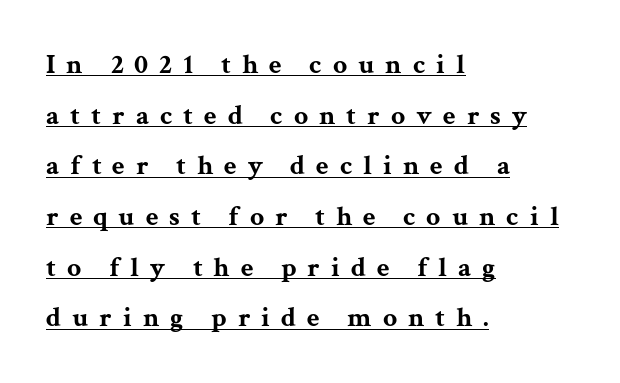
{"serif": "yes", "italic": "no", "bold": "yes", "weight": "bold", "width": "wide", "stroke_contrast": "medium", "x_height": "medium", "monospaced": "no", "underline": "yes", "align": "left", "line_spacing_ratio": 1.81, "letter_spacing": "wide", "letter_spacing_em": 0.39, "glyph_px": 28}
